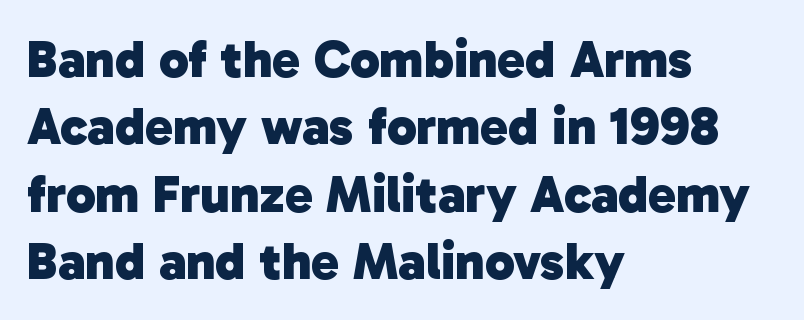
{"serif": "no", "bold": "yes", "weight": "heavy", "width": "normal", "stroke_contrast": "low", "x_height": "medium", "monospaced": "no", "underline": "no", "align": "left", "line_spacing": "normal", "line_spacing_ratio": 1.27, "letter_spacing": "normal", "letter_spacing_em": 0.0, "glyph_px": 53}
